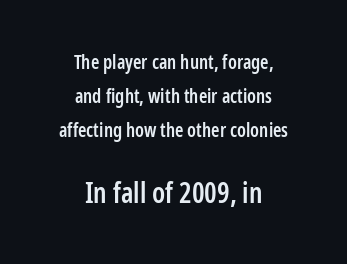
The image shows 28 px semibold, condensed sans-serif type, upright; set centered, line spacing 1.8x, normal letter spacing, not underlined; the second (bottom) block is 1.47x larger; low stroke contrast and a medium x-height.
